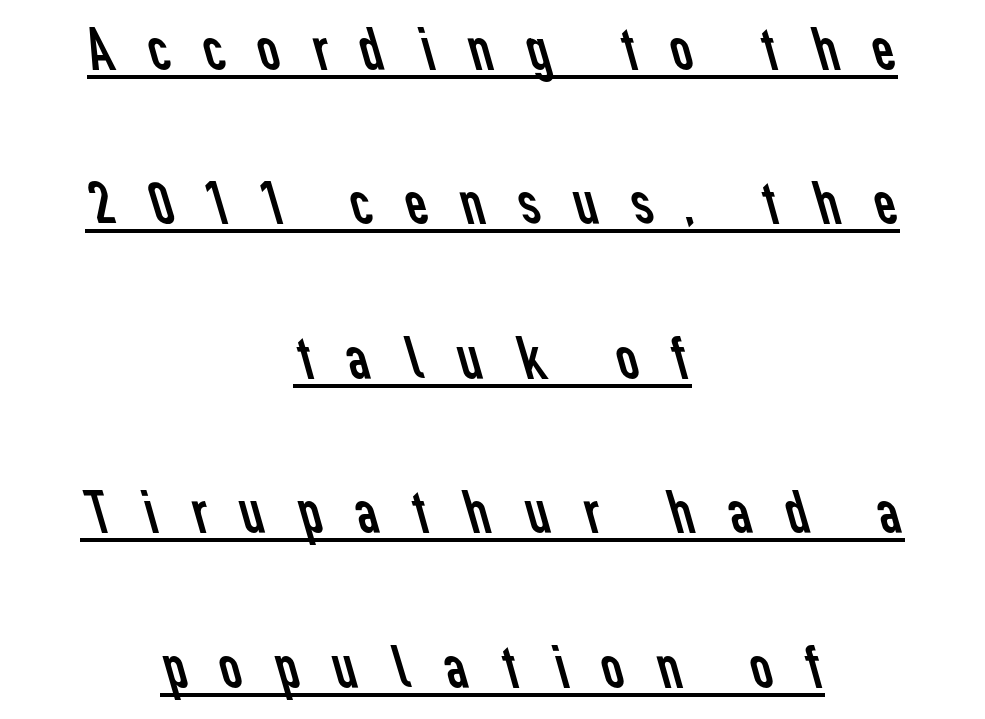
{"serif": "no", "bold": "no", "weight": "regular", "width": "normal", "stroke_contrast": "low", "x_height": "medium", "monospaced": "no", "underline": "yes", "align": "center", "line_spacing": "loose", "line_spacing_ratio": 2.49, "letter_spacing": "wide", "letter_spacing_em": 0.44, "glyph_px": 62}
